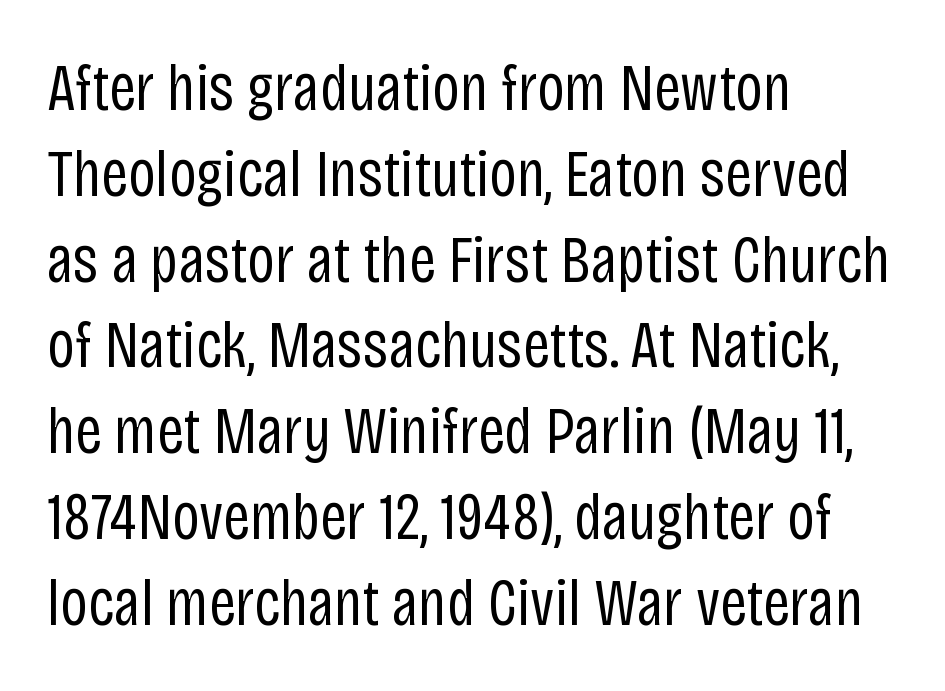
No extra tracking has been applied to these lines. A quiet, ordinary-to-light weight characterises the typeface. Think of a printed novel: that variable character pitch is what you see here. Vertical strokes here are truly vertical.
